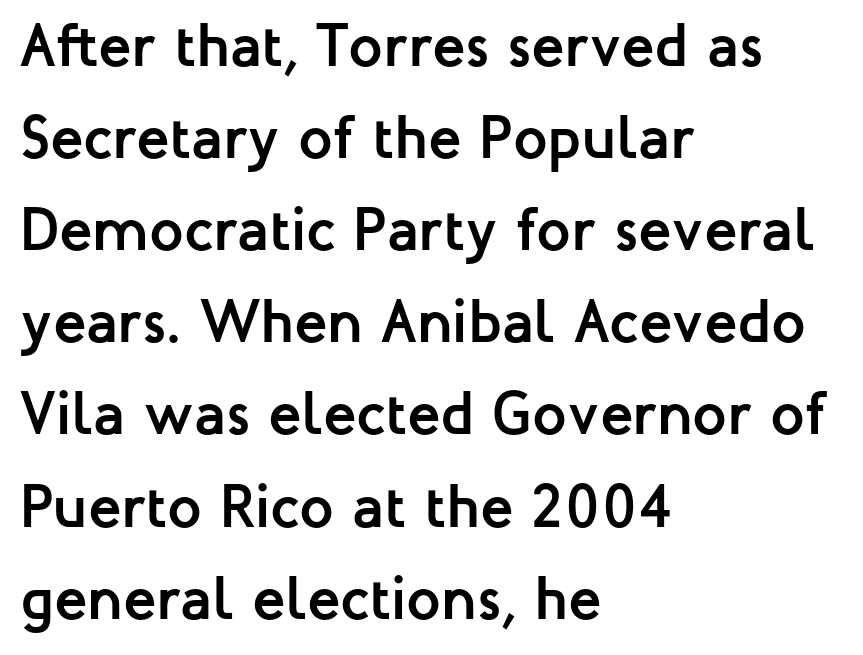
The image shows 61 px semibold sans-serif type, upright; set left-aligned, normal line spacing (1.51x), normal letter spacing, not underlined; low stroke contrast and a medium x-height.
